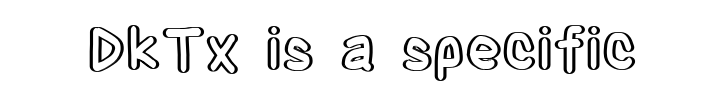
Q: Is the text italic (slanted)? A: No, it is upright.
Q: Is the text underlined? A: No.
Q: Is the spacing between letters normal or unusually wide? A: Normal.
Q: Width (condensed, normal, or wide)? A: Condensed.
Q: x-height? A: Large.
Q: Monospaced? A: No.
